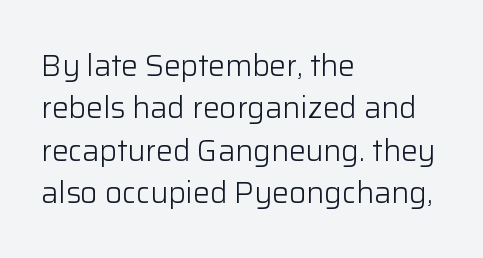
The image shows 30 px light sans-serif type, upright; set left-aligned, normal line spacing (1.41x), normal letter spacing, not underlined; low stroke contrast and a medium x-height.
